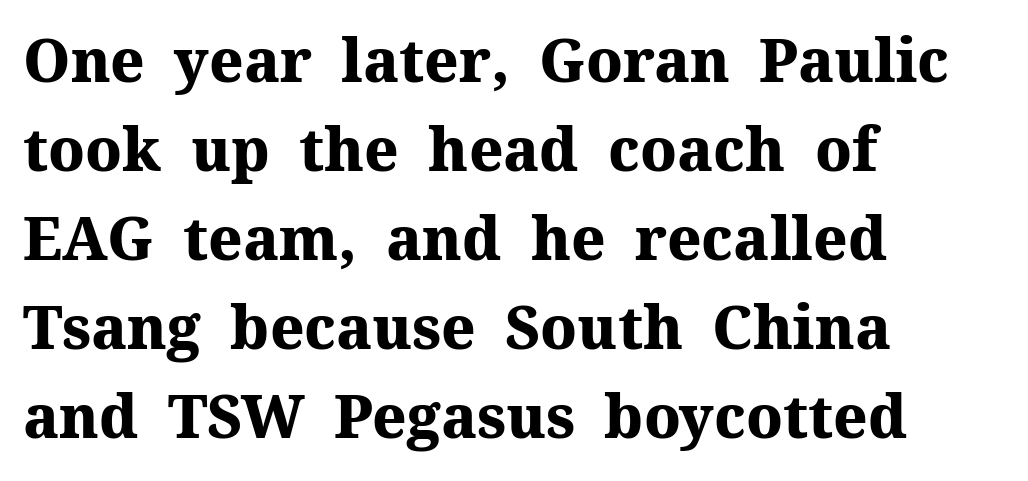
{"serif": "yes", "italic": "no", "bold": "yes", "weight": "heavy", "width": "normal", "stroke_contrast": "medium", "x_height": "medium", "monospaced": "no", "underline": "no", "align": "left", "line_spacing": "normal", "line_spacing_ratio": 1.51, "letter_spacing": "normal", "letter_spacing_em": 0.0, "glyph_px": 59}
